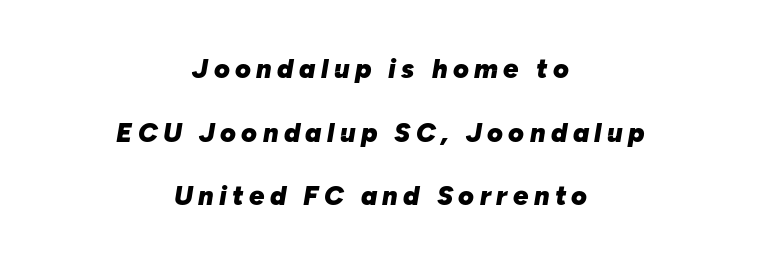
{"italic": "yes", "lean": "right", "slant_degrees": 10, "bold": "yes", "underline": "no", "align": "center", "line_spacing": "loose", "line_spacing_ratio": 2.36, "letter_spacing": "wide", "letter_spacing_em": 0.2, "glyph_px": 27}
